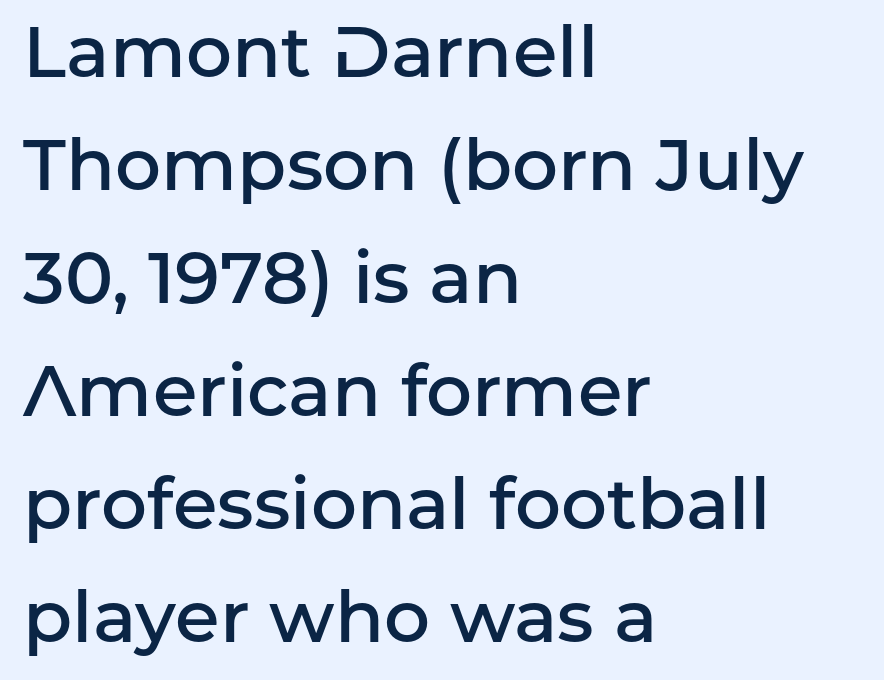
{"serif": "no", "italic": "no", "bold": "semi", "weight": "semibold", "width": "normal", "stroke_contrast": "low", "x_height": "medium", "monospaced": "no", "underline": "no", "align": "left", "line_spacing": "normal", "line_spacing_ratio": 1.57, "letter_spacing": "normal", "letter_spacing_em": 0.0, "glyph_px": 72}
